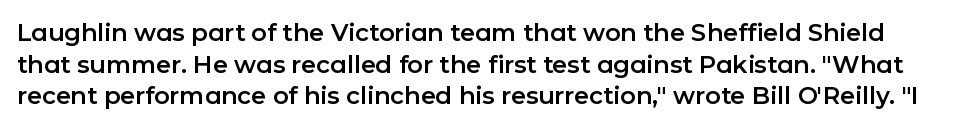
{"italic": "no", "underline": "no", "line_spacing": "normal", "line_spacing_ratio": 1.32, "letter_spacing": "normal", "letter_spacing_em": 0.0, "glyph_px": 24}
